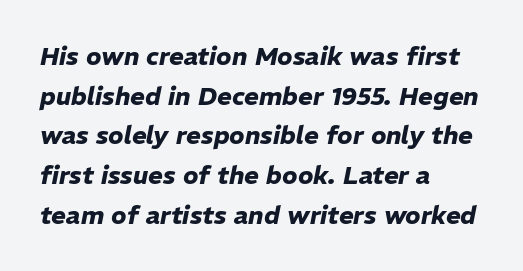
Nobody drew a line under any word here. Would a proofreader flag this as italicized? Yes. Characters follow at the spacing the type designer built in. Does the copy run flush right? No — it runs flush left. Does the weight exceed regular? Yes, all the way to bold.
